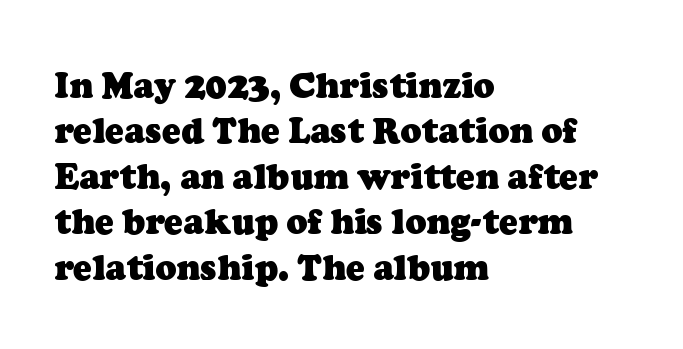
A typesetter would label this face a serif. The typesetting leans heavy: a genuine bold. These lines are rendered in a variable-pitch font. Clear beneath every line of the passage. The designer left line spacing at the default. A classic flush-left, rag-right setting is used for this passage.
